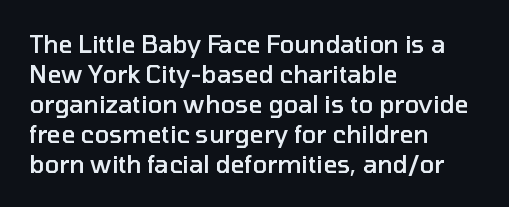
Unmarked baselines from the first word to the last. The leading is moderate, giving the passage an even texture. A bit beefed up — I'd call it semibold rather than bold. Horizontal alignment here is leftward, the default for most running prose. Style check: upright. Honestly, the letter spacing is just normal — you wouldn't notice it.
